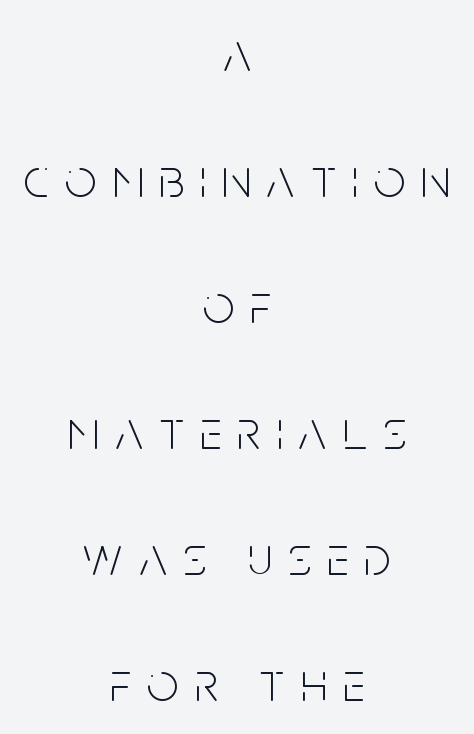
Bold? No — there's no thickening of the strokes. The typesetter chose a symmetrical, centered arrangement here. Character widths vary here, with narrow letters taking less room than wide ones. Loose tracking; the words dissolve into strings of separated letters.
